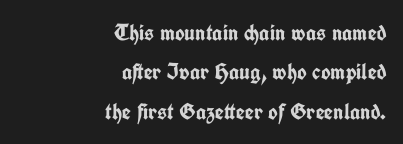
{"italic": "no", "bold": "yes", "underline": "no", "align": "right", "line_spacing_ratio": 1.71, "letter_spacing": "normal", "letter_spacing_em": 0.0, "glyph_px": 23}
